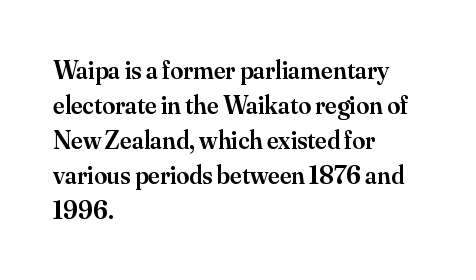
Tracking here is standard; glyphs follow each other at the usual distance. Posture: vertical. This block has exactly the height ordinary leading produces. On the weight axis this lands at semibold, roughly 600. Underline: absent. The rag falls on the right side of this text block.
